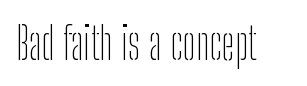
Varying glyph widths throughout — classic text-font behaviour. The space beneath each line is pristine and unruled. This is not heavy type; no bold has been used. The letterforms sit shoulder to shoulder at normal distance. The glyphs in this specimen are sans serif.
